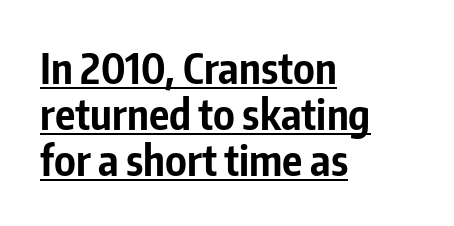
Spacing verdict: proportional, widths tailored to each character. Style check: upright. Look at the bottom of the vertical strokes: they stop flat, with no serifs. The letterforms sit shoulder to shoulder at normal distance. In terms of leading, this rendering errs on the cramped side.
